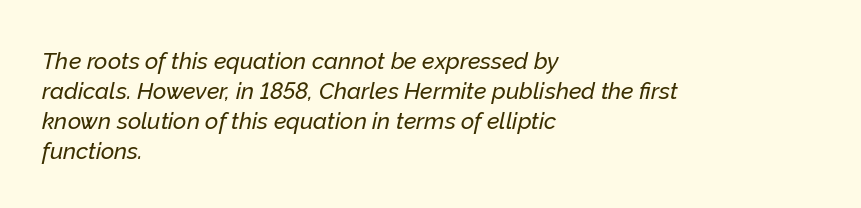
The image shows 23 px text type, italic (leaning right); set left-aligned, normal line spacing (1.31x), normal letter spacing, not underlined.
